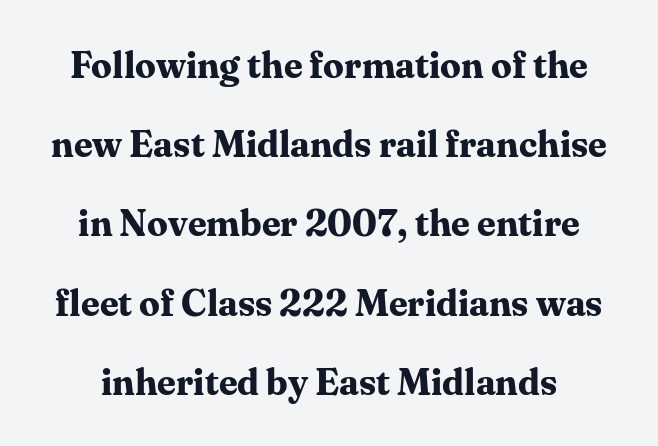
Does extra space separate the letters? No, they use regular spacing. This is serif lettering, the kind often seen in printed books. Does the weight exceed regular? Yes, all the way to bold. Line spacing here is loose.
